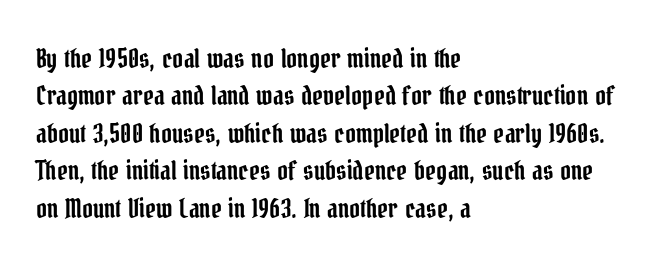
A typesetter would call this zero additional tracking. The string is rendered with underlining switched off. Reading down the block, your eye returns to a fixed left position each line. The lines sit at an ordinary, default distance from one another.
